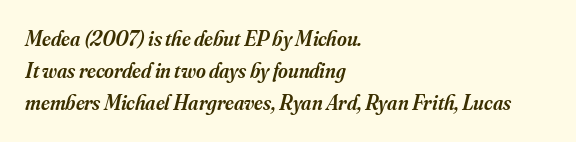
Q: Is the text bold? A: Semi-bold.
Q: Is the text italic (slanted)? A: Yes, it leans right by about 16 degrees.
Q: Is the text underlined? A: No.
Q: How is the paragraph aligned? A: Left-aligned.
Q: Is the spacing between letters normal or unusually wide? A: Normal.
Q: Is the spacing between lines tight, normal or loose? A: Normal.
